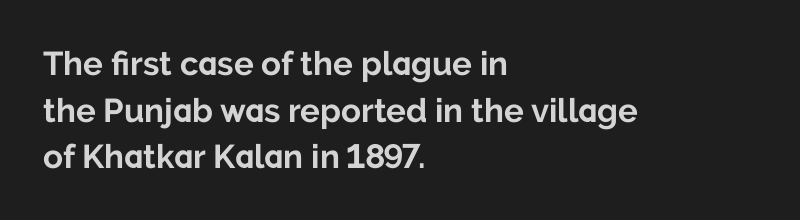
{"serif": "no", "italic": "no", "bold": "yes", "weight": "bold", "width": "normal", "stroke_contrast": "low", "x_height": "medium", "monospaced": "no", "underline": "no", "align": "left", "line_spacing": "normal", "line_spacing_ratio": 1.41, "letter_spacing": "normal", "letter_spacing_em": 0.0, "glyph_px": 33}
